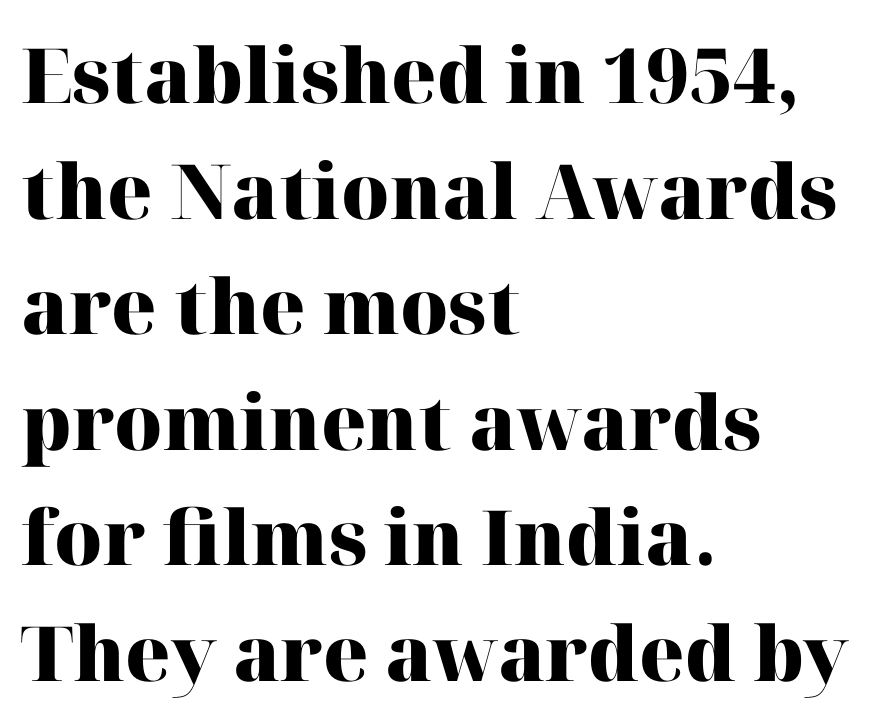
The image shows 76 px heavy serif type, upright; set left-aligned, normal line spacing (1.52x), normal letter spacing, not underlined; high stroke contrast and a medium x-height.
